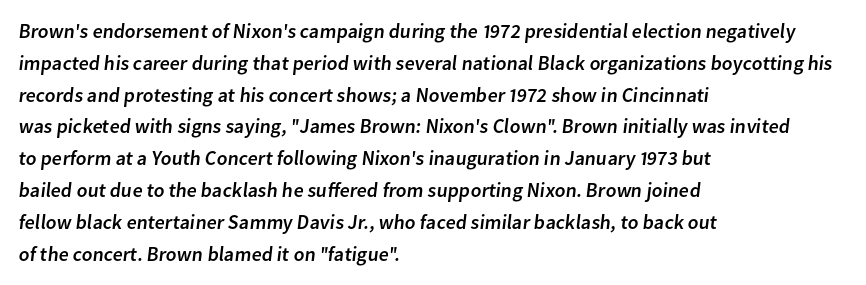
The image shows 20 px text type; set left-aligned, normal line spacing (1.59x), normal letter spacing, not underlined.
